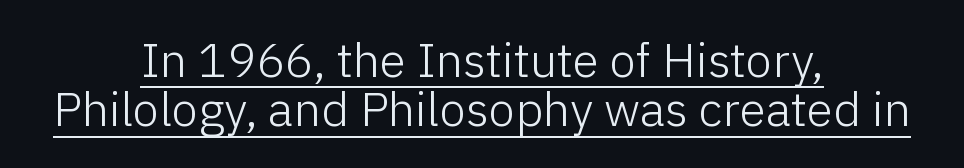
Are there feet on the stems? There aren't — it's a sans. The passage shown is typed in a proportional face where columns would drift. Is this a heavy cut? Hardly; it is regular or lighter. The line texture is even and compact thanks to regular tracking. Posture: vertical. The string is rendered with underlining switched on.
